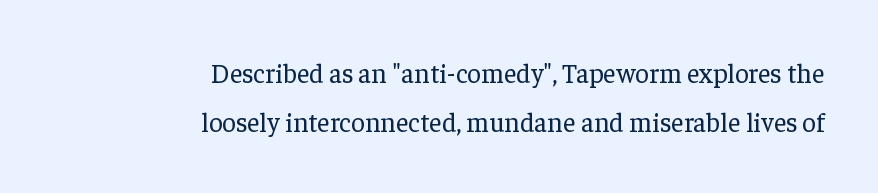
{"italic": "no", "bold": "no", "underline": "no", "align": "right", "line_spacing_ratio": 1.83, "letter_spacing": "normal", "letter_spacing_em": 0.0, "glyph_px": 27}
